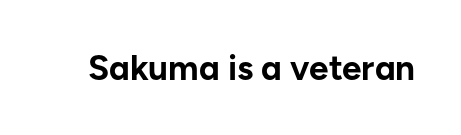
Q: Is the text bold? A: Yes.
Q: Is the text italic (slanted)? A: No, it is upright.
Q: Is the typeface a serif or a sans-serif typeface? A: Sans-serif.
Q: Is the text underlined? A: No.
Q: Is the spacing between letters normal or unusually wide? A: Normal.
Q: Width (condensed, normal, or wide)? A: Normal.
Q: Stroke contrast? A: Low.
Q: x-height? A: Medium.
Q: Monospaced? A: No.
